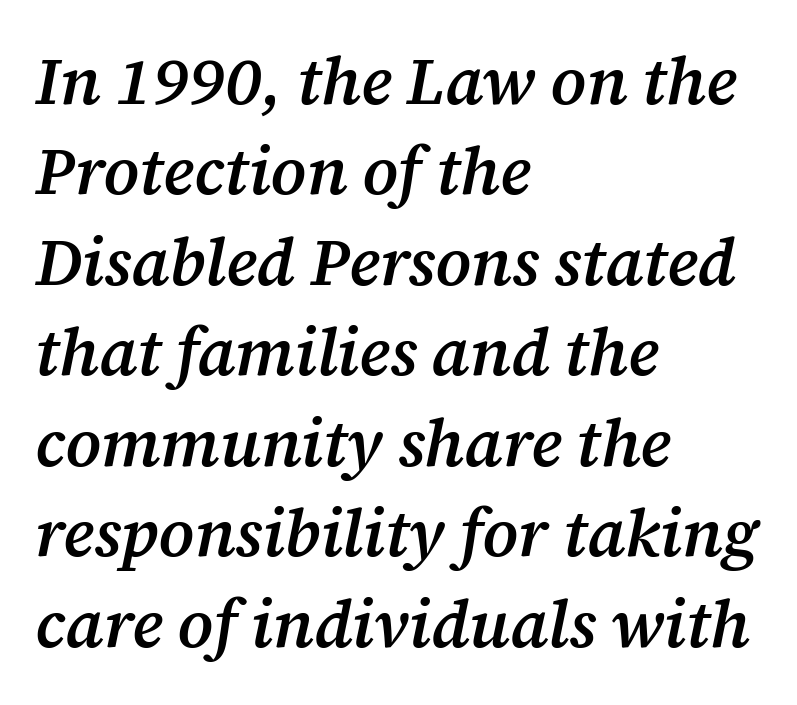
Q: Is the text bold? A: Semi-bold.
Q: Is the text italic (slanted)? A: Yes, it leans right by about 12 degrees.
Q: Is the typeface a serif or a sans-serif typeface? A: Serif.
Q: Is the text underlined? A: No.
Q: How is the paragraph aligned? A: Left-aligned.
Q: Is the spacing between letters normal or unusually wide? A: Normal.
Q: Is the spacing between lines tight, normal or loose? A: Normal.
Q: Width (condensed, normal, or wide)? A: Normal.
Q: Stroke contrast? A: Medium.
Q: x-height? A: Medium.
Q: Monospaced? A: No.
